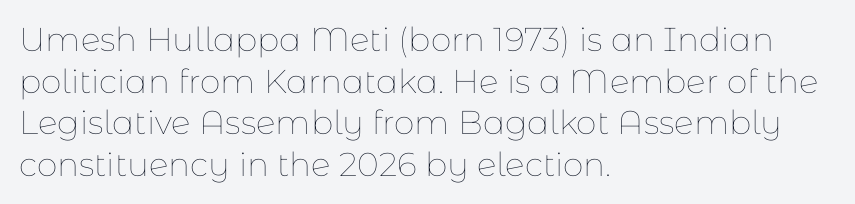
{"italic": "no", "bold": "no", "weight": "thin", "width": "normal", "stroke_contrast": "low", "x_height": "medium", "monospaced": "no", "underline": "no", "align": "left", "line_spacing": "normal", "line_spacing_ratio": 1.26, "letter_spacing": "normal", "letter_spacing_em": 0.0, "glyph_px": 33}
